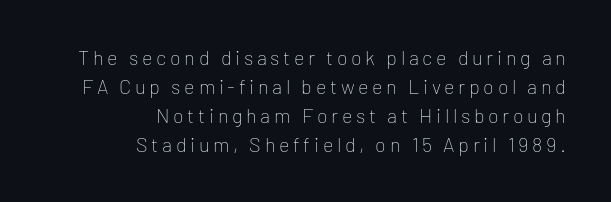
Q: Is the text bold? A: No.
Q: Is the text italic (slanted)? A: No, it is upright.
Q: Is the text underlined? A: No.
Q: How is the paragraph aligned? A: Right-aligned.
Q: Is the spacing between lines tight, normal or loose? A: Normal.
